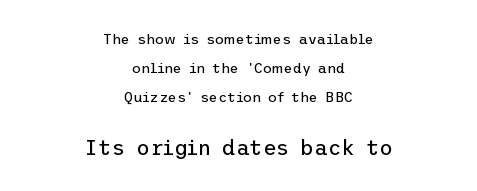
Q: Is the text bold? A: No.
Q: Is the text italic (slanted)? A: No, it is upright.
Q: Is the text underlined? A: No.
Q: How is the paragraph aligned? A: Centered.
Q: Is the spacing between letters normal or unusually wide? A: Normal.
Q: Is the spacing between lines tight, normal or loose? A: Loose.
Q: Which block of text is set in a larger size, the first (top) or the second (bottom)? A: The second (bottom) one.
